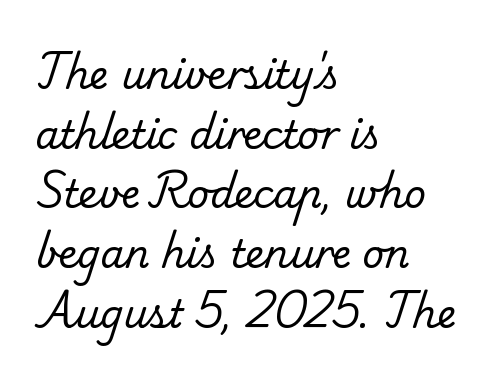
The image shows 38 px regular-weight serif type; set left-aligned, normal line spacing (1.57x), normal letter spacing, not underlined; low stroke contrast and a small x-height.
